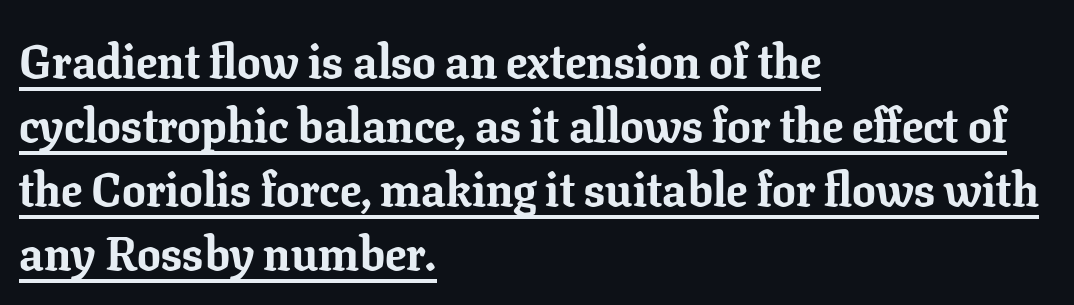
{"serif": "yes", "italic": "no", "bold": "yes", "weight": "bold", "width": "normal", "stroke_contrast": "low", "x_height": "medium", "monospaced": "no", "underline": "yes", "align": "left", "line_spacing": "normal", "line_spacing_ratio": 1.36, "letter_spacing": "normal", "letter_spacing_em": 0.0, "glyph_px": 47}
